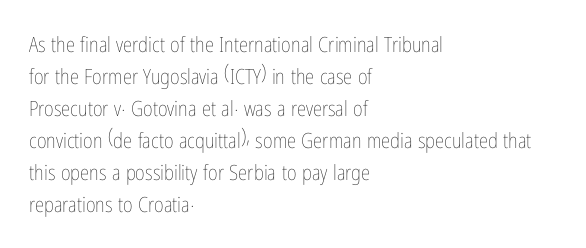
{"italic": "no", "bold": "no", "underline": "no", "align": "left", "line_spacing": "normal", "line_spacing_ratio": 1.52, "letter_spacing": "normal", "letter_spacing_em": 0.0, "glyph_px": 21}
